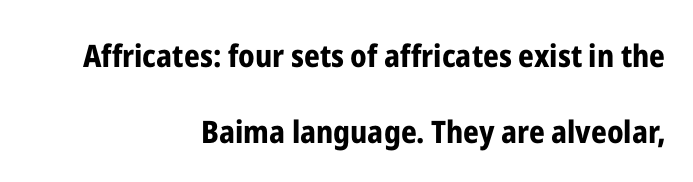
The image shows 31 px bold, condensed sans-serif type, upright; set right-aligned, loose line spacing (2.44x), normal letter spacing, not underlined; low stroke contrast and a medium x-height.
